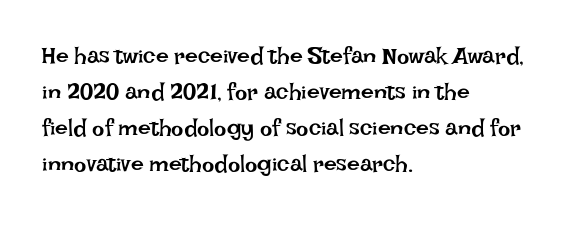
{"italic": "no", "bold": "no", "underline": "no", "align": "left", "line_spacing": "normal", "line_spacing_ratio": 1.57, "letter_spacing": "normal", "letter_spacing_em": 0.0, "glyph_px": 23}
